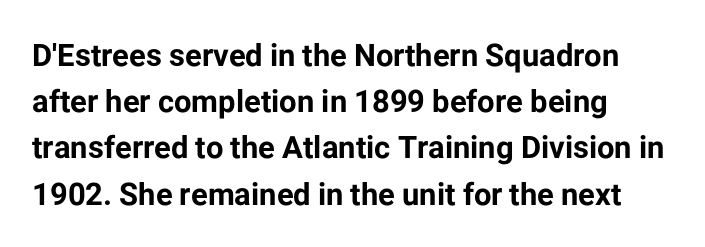
{"serif": "no", "italic": "no", "bold": "yes", "weight": "bold", "width": "normal", "stroke_contrast": "low", "x_height": "medium", "monospaced": "no", "underline": "no", "align": "left", "line_spacing": "normal", "line_spacing_ratio": 1.49, "letter_spacing": "normal", "letter_spacing_em": 0.0, "glyph_px": 31}
